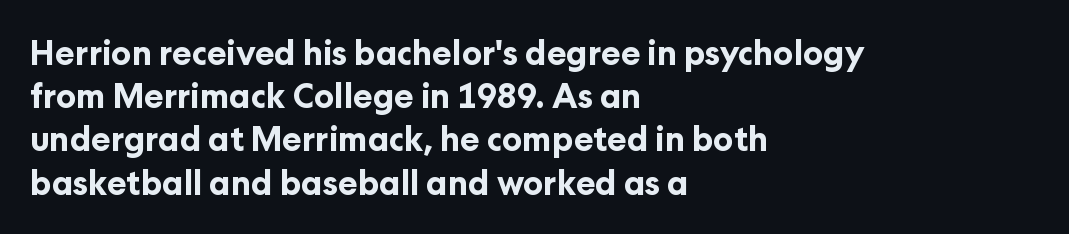
Observe the absence of serifs on each vertical stroke in this sample. Default kerning and tracking; the words read as compact shapes. Each letter keeps its own natural width here, so spacing adapts to shape. Heavy, bold letterforms.
